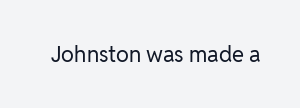
{"italic": "no", "bold": "no", "underline": "no", "letter_spacing": "normal", "letter_spacing_em": 0.0, "glyph_px": 22}
